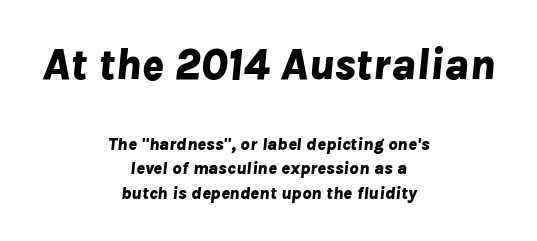
The image shows 45 px bold type, italic (leaning right); set centered, normal line spacing (1.34x), normal letter spacing, not underlined; the first (top) block is 2.5x larger; low stroke contrast and a medium x-height.
